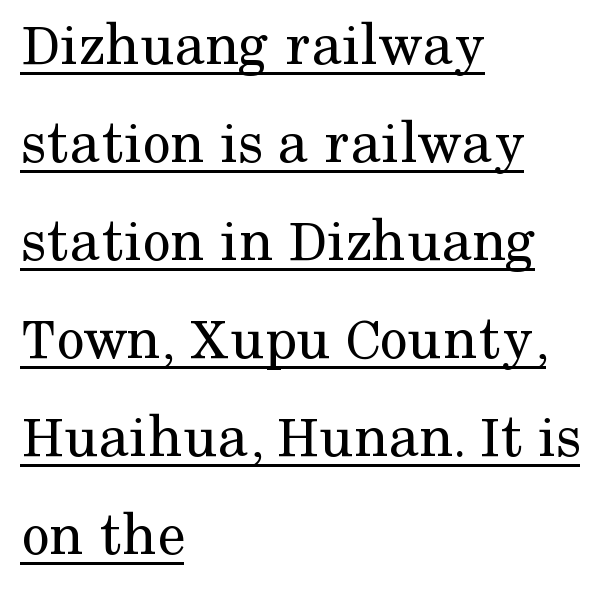
The image shows 62 px regular-weight serif type, upright; set left-aligned, normal line spacing (1.58x), normal letter spacing, underlined; medium stroke contrast and a medium x-height.
